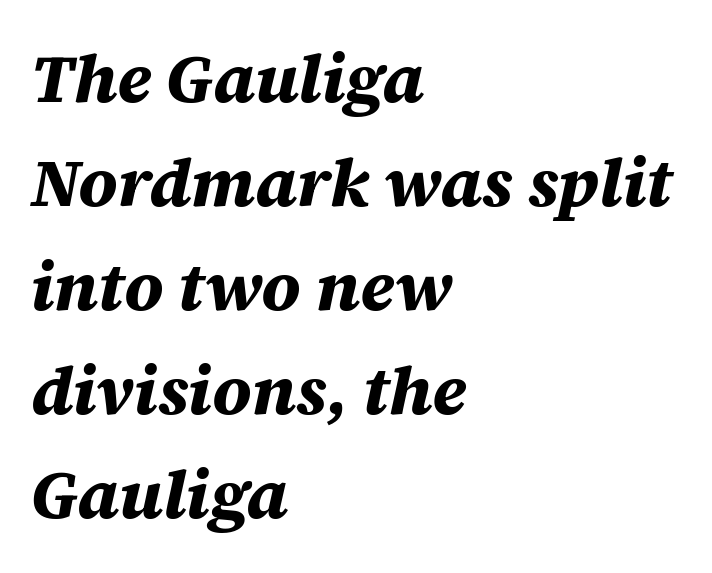
Q: Is the text bold? A: Yes.
Q: Is the text italic (slanted)? A: Yes, it leans right by about 12 degrees.
Q: Is the text underlined? A: No.
Q: How is the paragraph aligned? A: Left-aligned.
Q: Is the spacing between letters normal or unusually wide? A: Normal.
Q: Is the spacing between lines tight, normal or loose? A: Normal.
Q: Width (condensed, normal, or wide)? A: Normal.
Q: Stroke contrast? A: Medium.
Q: x-height? A: Large.
Q: Monospaced? A: No.
